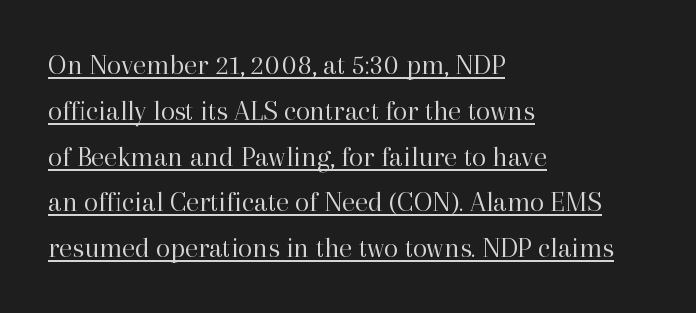
Unlike a clean sans, this face finishes its strokes with serifs. The typesetting does not lean heavy: it is not bold. Tracking value appears to be zero — textbook default spacing. Leading: standard.
